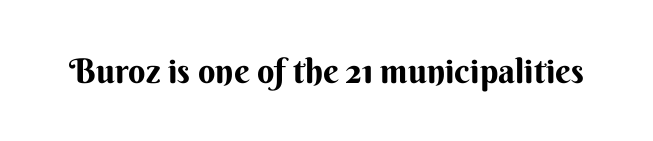
{"serif": "no", "italic": "no", "bold": "yes", "weight": "bold", "width": "normal", "stroke_contrast": "medium", "x_height": "small", "monospaced": "no", "underline": "no", "letter_spacing": "normal", "letter_spacing_em": 0.0, "glyph_px": 34}
